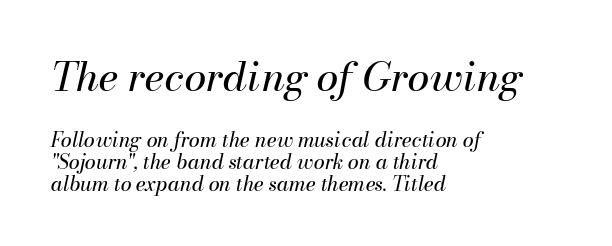
Q: Is the text bold? A: No.
Q: Is the text italic (slanted)? A: Yes, it leans right by about 13 degrees.
Q: Is the text underlined? A: No.
Q: How is the paragraph aligned? A: Left-aligned.
Q: Is the spacing between letters normal or unusually wide? A: Normal.
Q: Is the spacing between lines tight, normal or loose? A: Tight.
Q: Which block of text is set in a larger size, the first (top) or the second (bottom)? A: The first (top) one.
Q: Width (condensed, normal, or wide)? A: Normal.
Q: Stroke contrast? A: Medium.
Q: x-height? A: Small.
Q: Monospaced? A: No.
